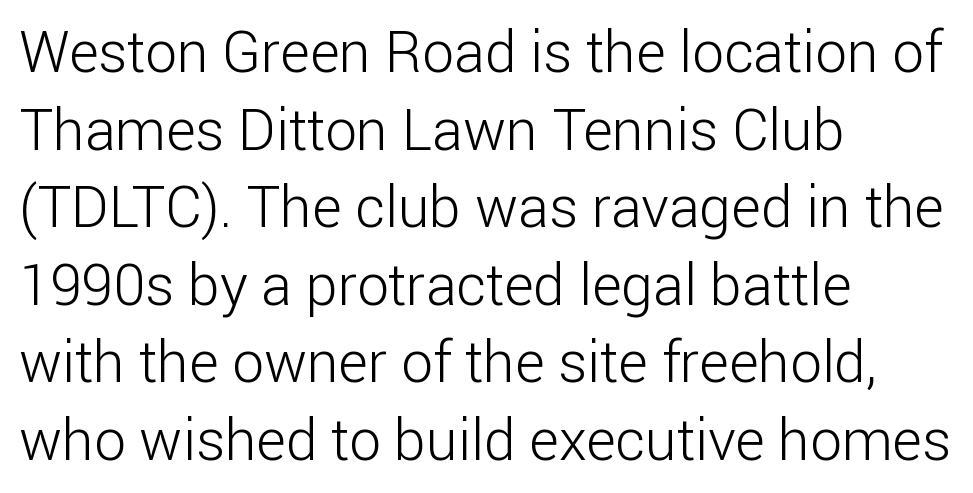
{"serif": "no", "italic": "no", "bold": "no", "weight": "light", "width": "normal", "stroke_contrast": "low", "x_height": "medium", "monospaced": "no", "underline": "no", "align": "left", "line_spacing": "normal", "line_spacing_ratio": 1.36, "letter_spacing": "normal", "letter_spacing_em": 0.0, "glyph_px": 57}
